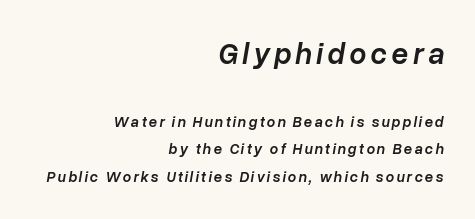
Q: Is the text bold? A: Semi-bold.
Q: Is the text italic (slanted)? A: Yes, it leans right by about 10 degrees.
Q: Is the text underlined? A: No.
Q: How is the paragraph aligned? A: Right-aligned.
Q: Which block of text is set in a larger size, the first (top) or the second (bottom)? A: The first (top) one.
Q: Width (condensed, normal, or wide)? A: Normal.
Q: Stroke contrast? A: Low.
Q: x-height? A: Medium.
Q: Monospaced? A: No.
